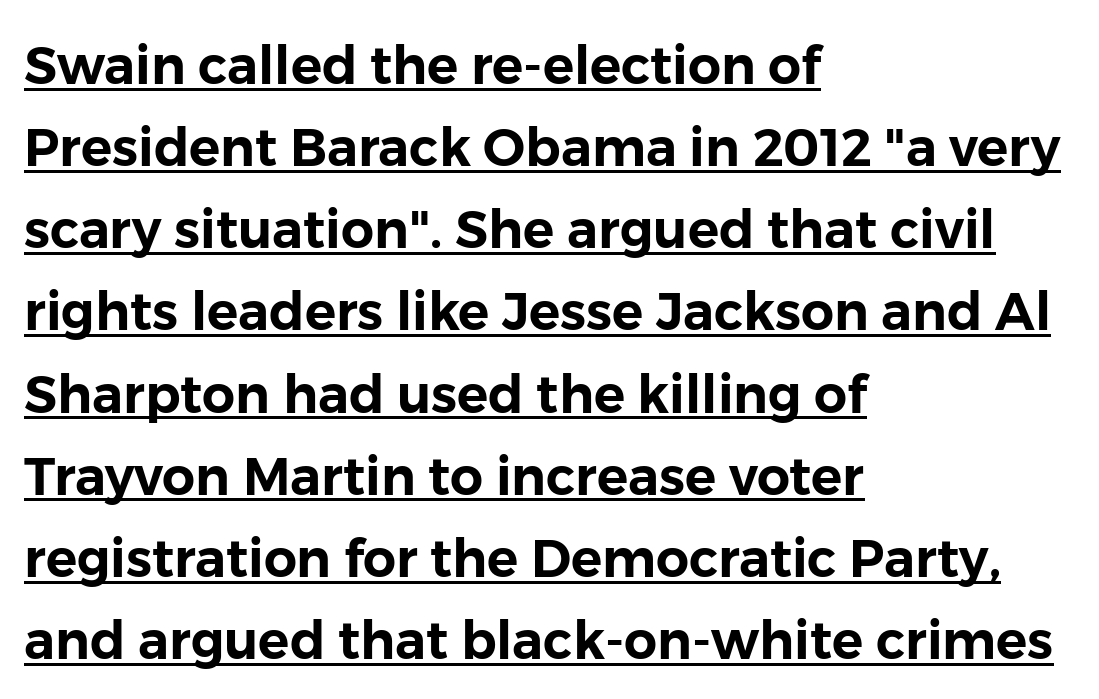
Q: Is the text italic (slanted)? A: No, it is upright.
Q: Is the typeface a serif or a sans-serif typeface? A: Sans-serif.
Q: Is the text underlined? A: Yes.
Q: How is the paragraph aligned? A: Left-aligned.
Q: Is the spacing between letters normal or unusually wide? A: Normal.
Q: Is the spacing between lines tight, normal or loose? A: Normal.
Q: Width (condensed, normal, or wide)? A: Normal.
Q: Stroke contrast? A: Low.
Q: x-height? A: Medium.
Q: Monospaced? A: No.
